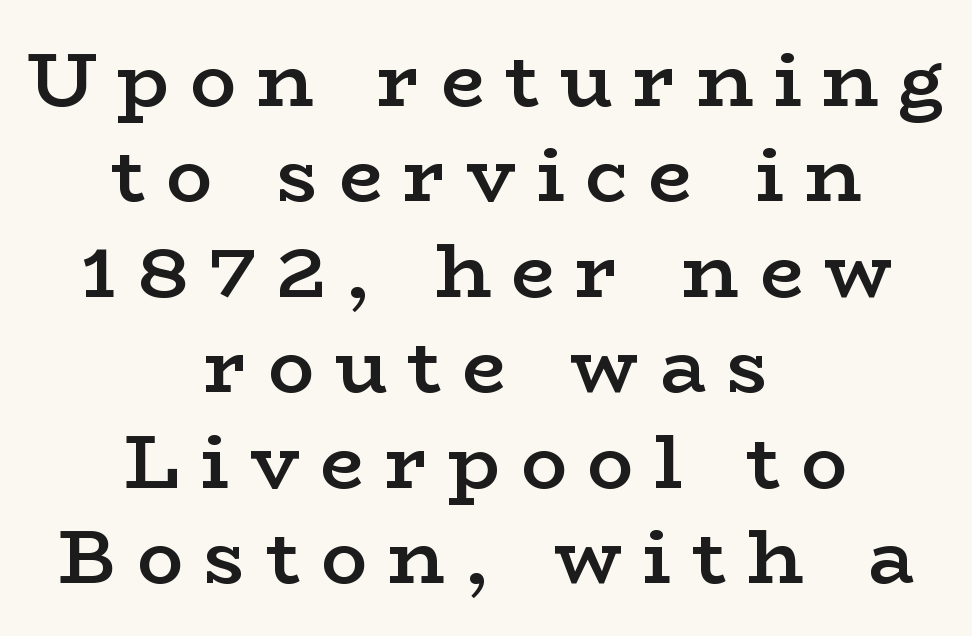
The image shows 77 px semibold, wide serif type, upright; set centered, line spacing 1.24x, unusually wide letter spacing (+0.27 em), not underlined; low stroke contrast and a medium x-height.
